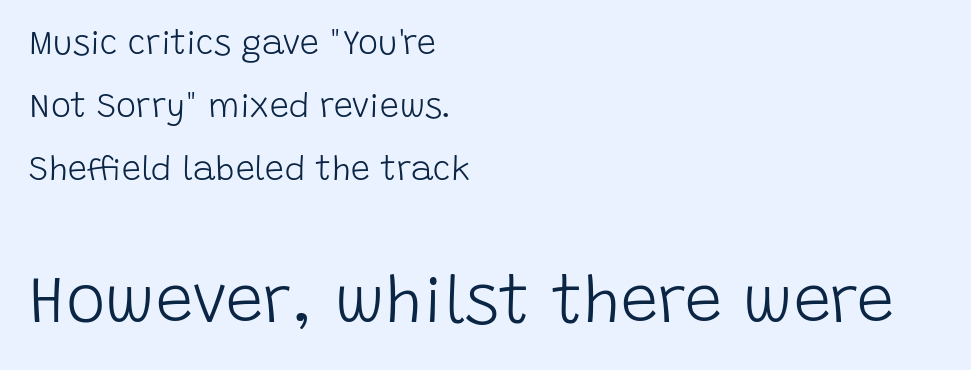
Underlining? Definitely not there. Characters follow at the spacing the type designer built in. The passage is arranged the way most books set body copy — flush left. The letters look calm and open, with moderate or lighter stems. The letters stand upright; this is a roman face. The letters carry no serifs — their stems end cleanly without finishing strokes.
